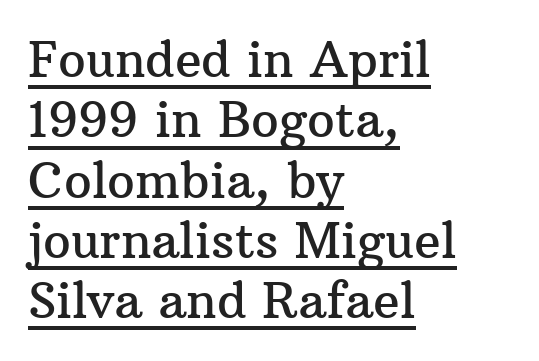
Q: Is the text italic (slanted)? A: No, it is upright.
Q: Is the typeface a serif or a sans-serif typeface? A: Serif.
Q: Is the text underlined? A: Yes.
Q: How is the paragraph aligned? A: Left-aligned.
Q: Is the spacing between letters normal or unusually wide? A: Normal.
Q: Width (condensed, normal, or wide)? A: Normal.
Q: Stroke contrast? A: Medium.
Q: x-height? A: Medium.
Q: Monospaced? A: No.
